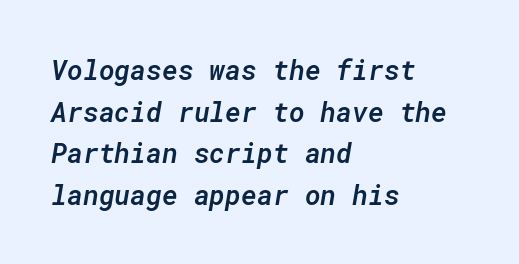
Teacher's note: observe the even left margin — that is flush-left alignment. Each glyph is drawn with semibold strokes, heavier than normal yet not fully bold. The text carries the slant typical of an italic or oblique font. The rows are spaced the way most documents space them.
